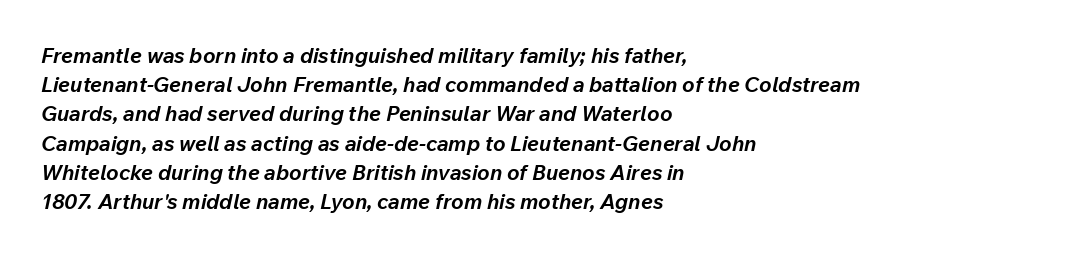
Vertical spacing — default. A student would call this left alignment; a typographer would say flush left, rag right. Letter spacing: default. Characters are canted at an angle relative to the baseline's perpendicular.
